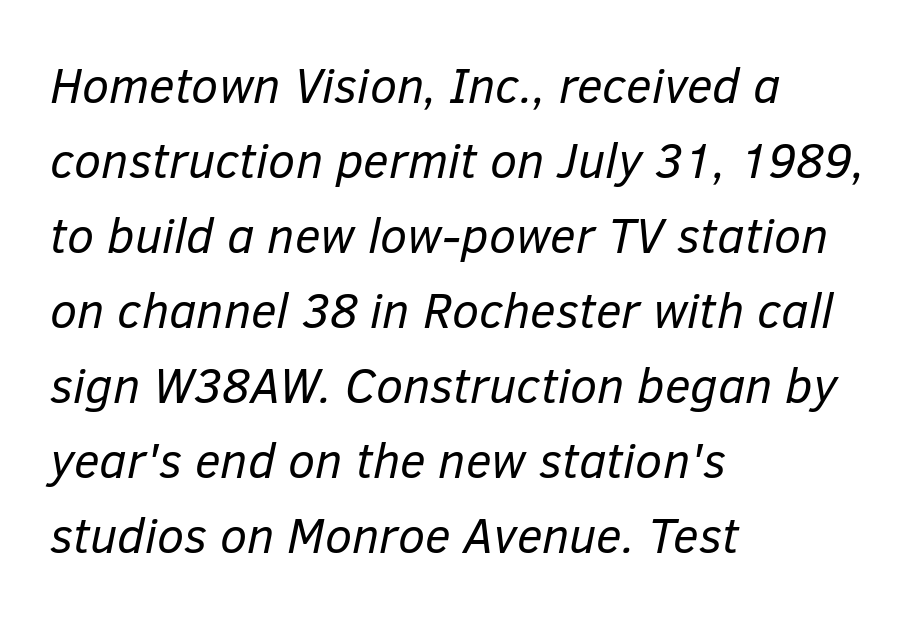
The image shows 49 px regular-weight type, italic (leaning right); set left-aligned, normal line spacing (1.53x), normal letter spacing, not underlined; low stroke contrast and a medium x-height.
